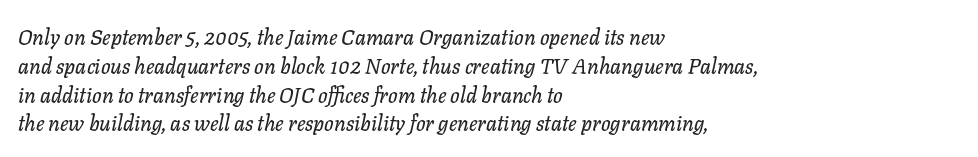
Q: Is the text italic (slanted)? A: Yes, it leans right by about 11 degrees.
Q: Is the text underlined? A: No.
Q: How is the paragraph aligned? A: Left-aligned.
Q: Is the spacing between letters normal or unusually wide? A: Normal.
Q: Is the spacing between lines tight, normal or loose? A: Normal.
